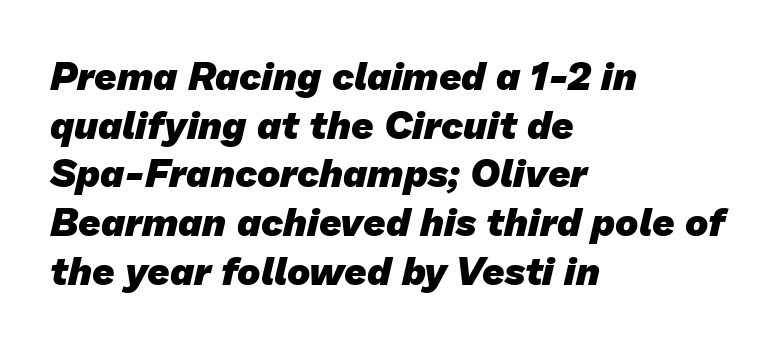
The image shows 39 px heavy sans-serif type; set left-aligned, normal line spacing (1.25x), normal letter spacing, not underlined; low stroke contrast and a medium x-height.
